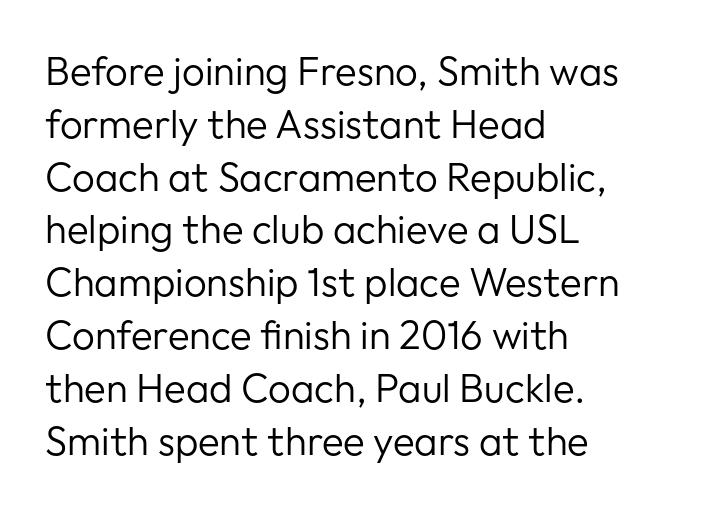
Q: Is the text bold? A: No.
Q: Is the text italic (slanted)? A: No, it is upright.
Q: Is the typeface a serif or a sans-serif typeface? A: Sans-serif.
Q: Is the text underlined? A: No.
Q: How is the paragraph aligned? A: Left-aligned.
Q: Is the spacing between letters normal or unusually wide? A: Normal.
Q: Is the spacing between lines tight, normal or loose? A: Normal.
Q: Width (condensed, normal, or wide)? A: Normal.
Q: Stroke contrast? A: Low.
Q: x-height? A: Medium.
Q: Monospaced? A: No.
